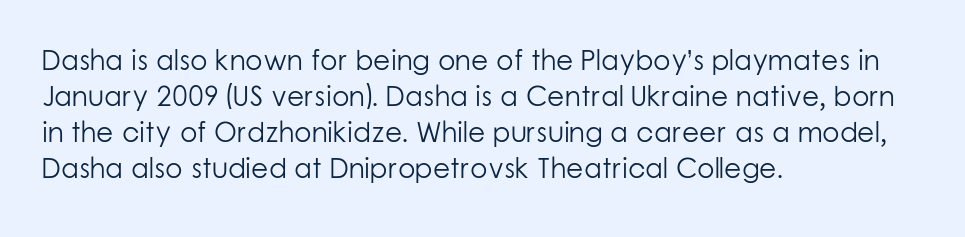
Q: Is the text bold? A: No.
Q: Is the text italic (slanted)? A: No, it is upright.
Q: Is the typeface a serif or a sans-serif typeface? A: Sans-serif.
Q: Is the text underlined? A: No.
Q: How is the paragraph aligned? A: Left-aligned.
Q: Is the spacing between letters normal or unusually wide? A: Normal.
Q: Is the spacing between lines tight, normal or loose? A: Normal.
Q: Width (condensed, normal, or wide)? A: Normal.
Q: Stroke contrast? A: Low.
Q: x-height? A: Medium.
Q: Monospaced? A: No.
